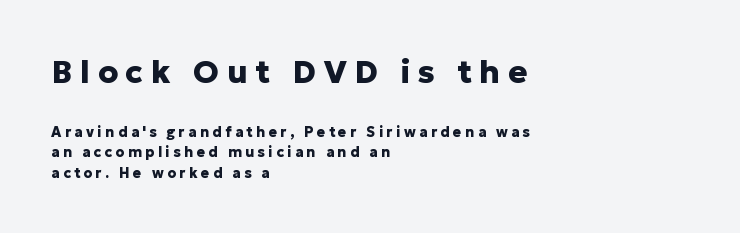
{"serif": "no", "italic": "no", "bold": "yes", "weight": "heavy", "width": "normal", "stroke_contrast": "low", "x_height": "medium", "monospaced": "no", "underline": "no", "align": "left", "line_spacing": "normal", "line_spacing_ratio": 1.45, "letter_spacing": "wide", "letter_spacing_em": 0.24, "larger_block": "first", "size_ratio": 2.29, "glyph_px": 32}
